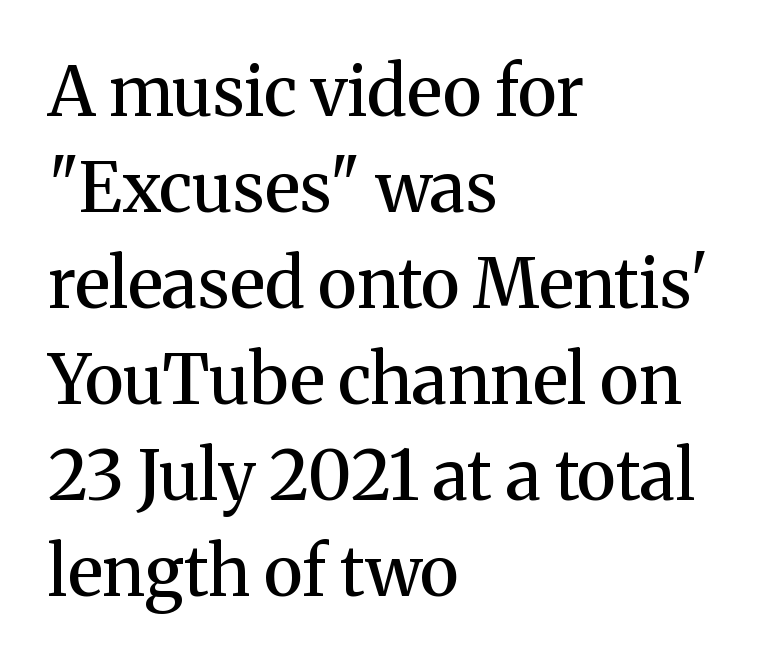
{"serif": "yes", "italic": "no", "bold": "semi", "weight": "semibold", "width": "normal", "stroke_contrast": "medium", "x_height": "medium", "monospaced": "no", "underline": "no", "align": "left", "line_spacing": "normal", "line_spacing_ratio": 1.39, "letter_spacing": "normal", "letter_spacing_em": 0.0, "glyph_px": 69}
